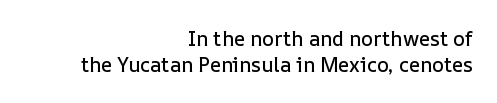
Characters follow at the spacing the type designer built in. The passage shown stacks its lines at a standard gap. Glance below the letters and you will spot only blank space. A typesetter would mark this as roman, not italic.
